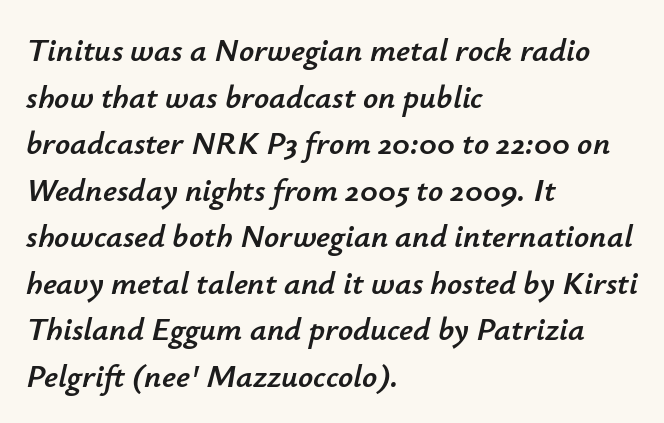
The image shows 33 px text type, italic (leaning right); set left-aligned, normal line spacing (1.41x), normal letter spacing, not underlined; low stroke contrast and a small x-height.
